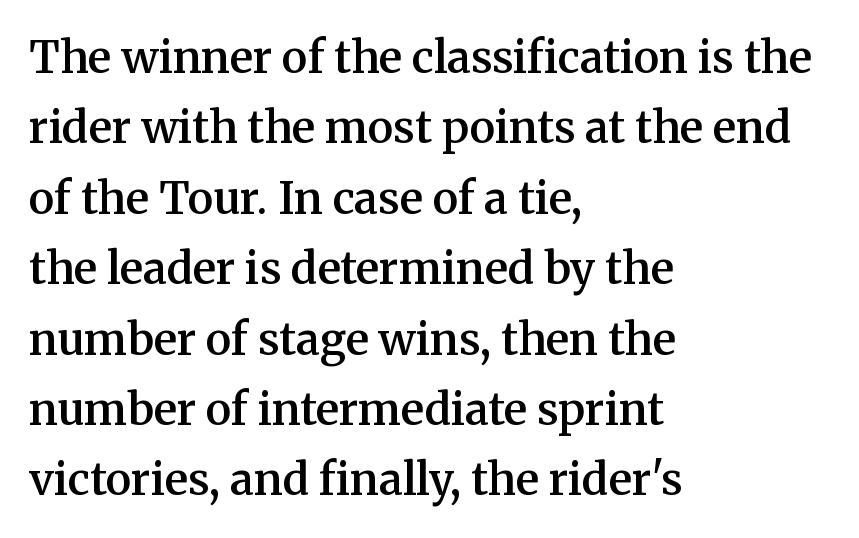
{"serif": "yes", "italic": "no", "bold": "semi", "weight": "semibold", "width": "normal", "stroke_contrast": "medium", "x_height": "medium", "monospaced": "no", "underline": "no", "align": "left", "line_spacing": "normal", "line_spacing_ratio": 1.6, "letter_spacing": "normal", "letter_spacing_em": 0.0, "glyph_px": 44}
